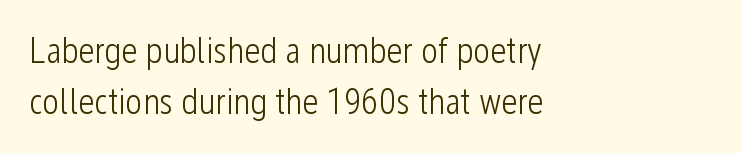
{"serif": "no", "italic": "no", "bold": "no", "weight": "light", "width": "condensed", "stroke_contrast": "low", "x_height": "medium", "monospaced": "no", "underline": "no", "align": "left", "line_spacing": "normal", "line_spacing_ratio": 1.42, "letter_spacing": "normal", "letter_spacing_em": 0.0, "glyph_px": 36}
